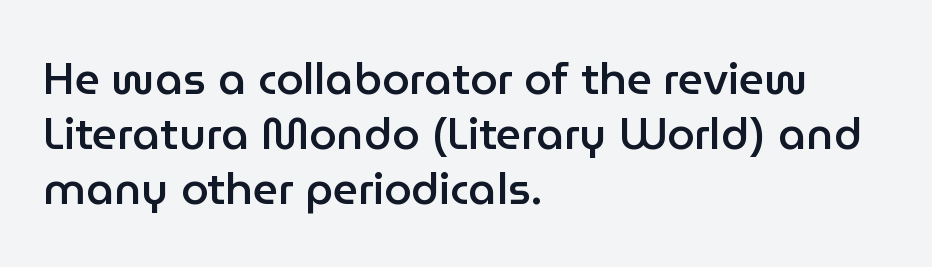
The image shows 44 px semibold sans-serif type, upright; set left-aligned, normal line spacing (1.25x), normal letter spacing, not underlined; low stroke contrast and a medium x-height.
